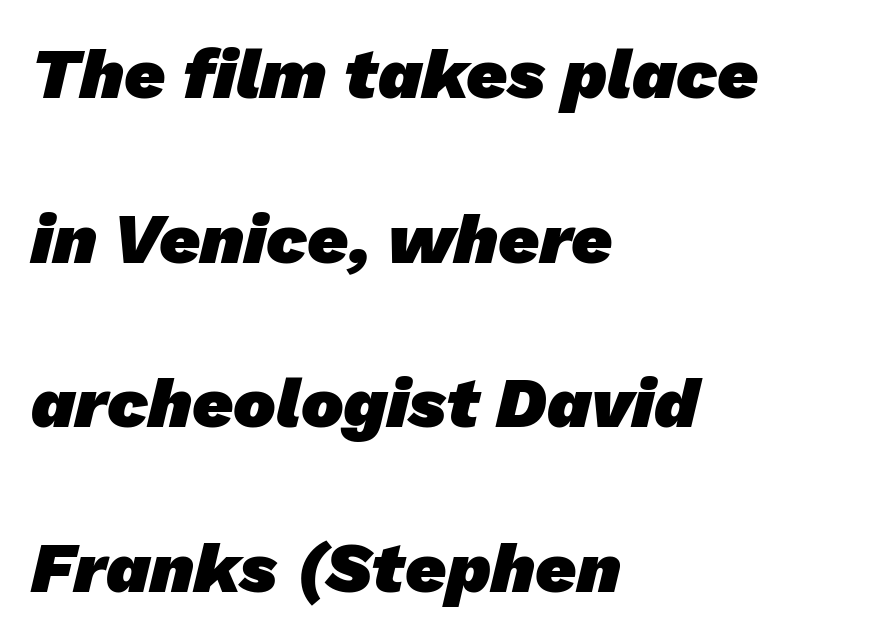
{"serif": "no", "bold": "yes", "weight": "heavy", "width": "normal", "stroke_contrast": "low", "x_height": "medium", "monospaced": "no", "underline": "no", "align": "left", "line_spacing": "loose", "line_spacing_ratio": 2.32, "letter_spacing": "normal", "letter_spacing_em": 0.0, "glyph_px": 71}
